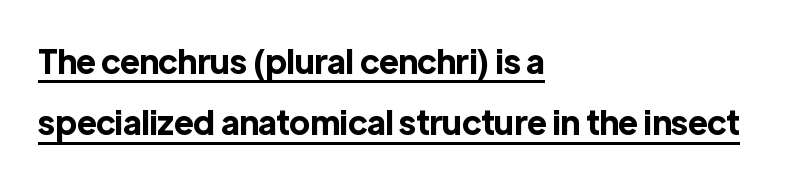
{"serif": "no", "italic": "no", "bold": "yes", "weight": "bold", "width": "normal", "x_height": "medium", "monospaced": "no", "underline": "yes", "align": "left", "line_spacing_ratio": 1.86, "letter_spacing": "normal", "letter_spacing_em": 0.0, "glyph_px": 33}
